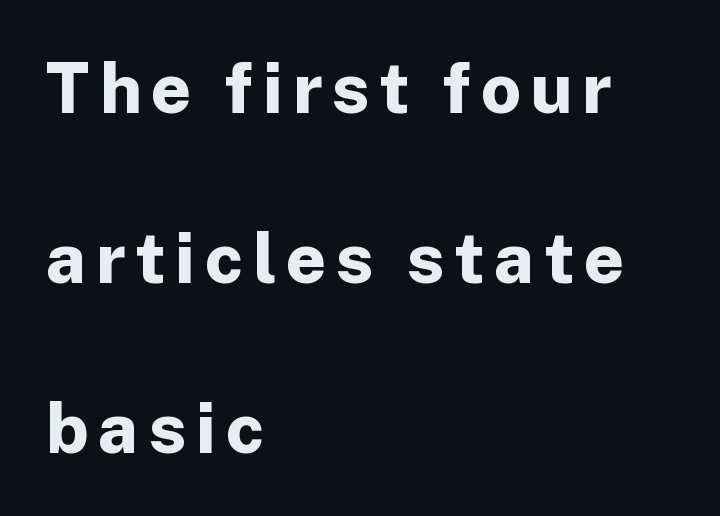
Underline: absent. If you drew a ruler down the left edge, every line would touch it. The letters advance in unequal steps, a hallmark of proportional type. Leading: increased.
